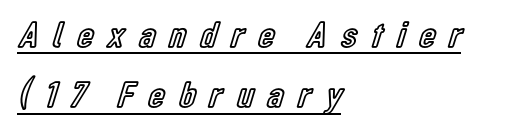
Q: Is the text italic (slanted)? A: Yes.
Q: Is the text underlined? A: Yes.
Q: How is the paragraph aligned? A: Left-aligned.
Q: Is the spacing between letters normal or unusually wide? A: Unusually wide.
Q: Is the spacing between lines tight, normal or loose? A: Normal.
Q: Width (condensed, normal, or wide)? A: Condensed.
Q: x-height? A: Medium.
Q: Monospaced? A: No.
